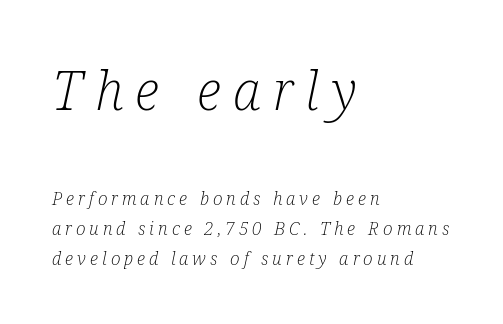
Q: Is the text bold? A: No.
Q: Is the text italic (slanted)? A: Yes, it leans right by about 12 degrees.
Q: Is the typeface a serif or a sans-serif typeface? A: Serif.
Q: Is the text underlined? A: No.
Q: How is the paragraph aligned? A: Left-aligned.
Q: Is the spacing between letters normal or unusually wide? A: Unusually wide.
Q: Is the spacing between lines tight, normal or loose? A: Normal.
Q: Which block of text is set in a larger size, the first (top) or the second (bottom)? A: The first (top) one.
Q: Width (condensed, normal, or wide)? A: Condensed.
Q: Stroke contrast? A: Low.
Q: x-height? A: Medium.
Q: Monospaced? A: No.
